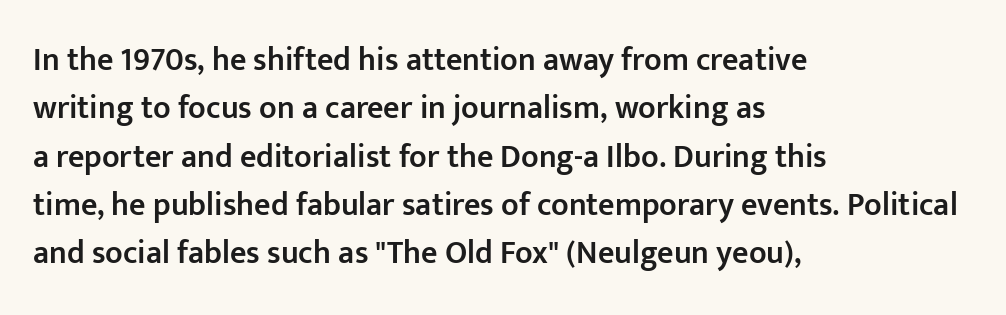
Q: Is the text bold? A: Semi-bold.
Q: Is the text italic (slanted)? A: No, it is upright.
Q: Is the typeface a serif or a sans-serif typeface? A: Sans-serif.
Q: Is the text underlined? A: No.
Q: How is the paragraph aligned? A: Left-aligned.
Q: Is the spacing between letters normal or unusually wide? A: Normal.
Q: Is the spacing between lines tight, normal or loose? A: Normal.
Q: Width (condensed, normal, or wide)? A: Normal.
Q: Stroke contrast? A: Low.
Q: x-height? A: Medium.
Q: Monospaced? A: No.
